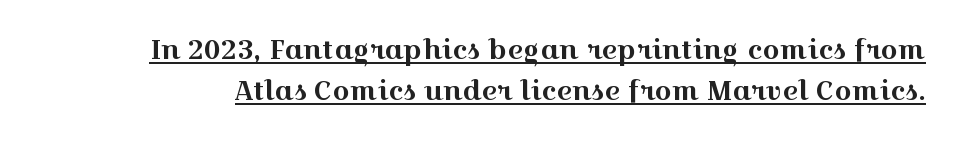
Q: Is the text italic (slanted)? A: No, it is upright.
Q: Is the text underlined? A: Yes.
Q: Is the spacing between letters normal or unusually wide? A: Normal.
Q: Is the spacing between lines tight, normal or loose? A: Normal.
